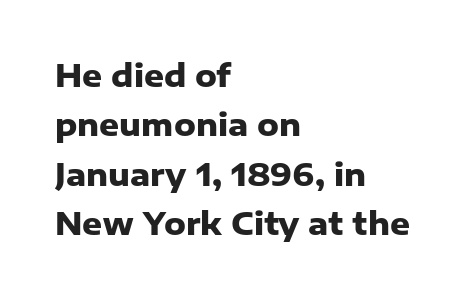
The image shows 31 px heavy sans-serif type, upright; set left-aligned, normal line spacing (1.59x), normal letter spacing, not underlined; low stroke contrast and a medium x-height.
